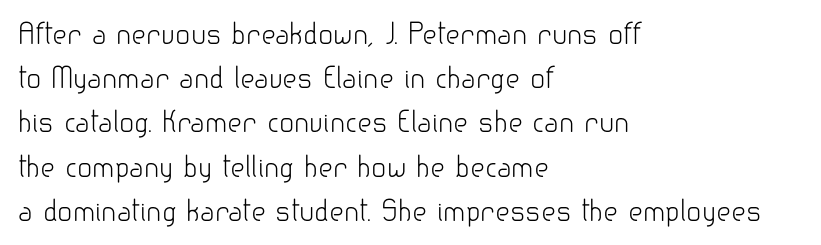
Q: Is the text bold? A: No.
Q: Is the text italic (slanted)? A: No, it is upright.
Q: Is the typeface a serif or a sans-serif typeface? A: Sans-serif.
Q: Is the text underlined? A: No.
Q: How is the paragraph aligned? A: Left-aligned.
Q: Is the spacing between letters normal or unusually wide? A: Normal.
Q: Is the spacing between lines tight, normal or loose? A: Normal.
Q: Width (condensed, normal, or wide)? A: Normal.
Q: Stroke contrast? A: Low.
Q: x-height? A: Small.
Q: Monospaced? A: No.
